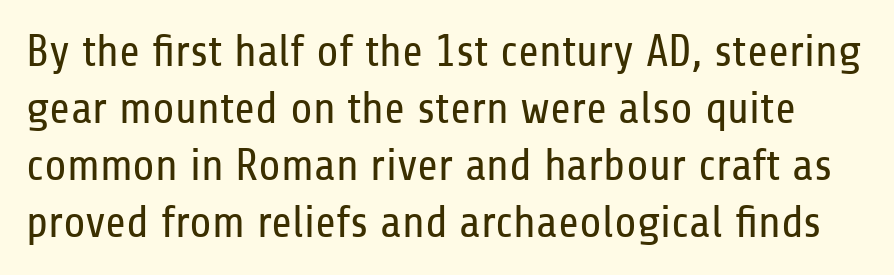
Q: Is the text bold? A: No.
Q: Is the text italic (slanted)? A: No, it is upright.
Q: Is the typeface a serif or a sans-serif typeface? A: Sans-serif.
Q: Is the text underlined? A: No.
Q: Is the spacing between letters normal or unusually wide? A: Normal.
Q: Is the spacing between lines tight, normal or loose? A: Normal.
Q: Width (condensed, normal, or wide)? A: Condensed.
Q: Stroke contrast? A: Low.
Q: x-height? A: Medium.
Q: Monospaced? A: No.
